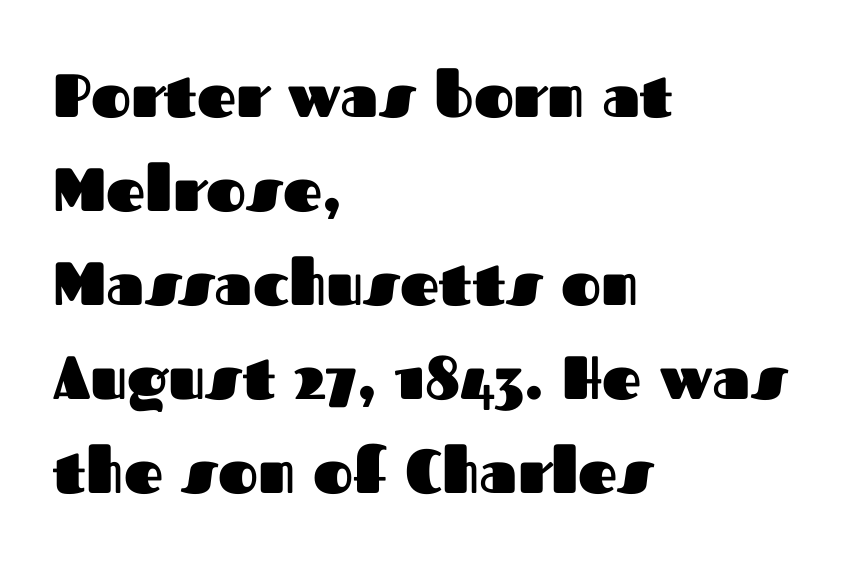
The image shows 61 px heavy sans-serif type, upright; set left-aligned, normal line spacing (1.54x), normal letter spacing, not underlined; medium stroke contrast and a medium x-height.
